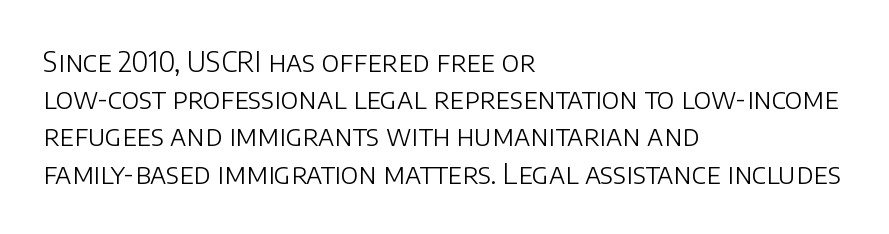
{"serif": "no", "italic": "no", "bold": "no", "weight": "light", "width": "normal", "stroke_contrast": "low", "x_height": "large", "monospaced": "no", "underline": "no", "align": "left", "line_spacing": "normal", "line_spacing_ratio": 1.33, "letter_spacing": "normal", "letter_spacing_em": 0.0, "glyph_px": 28}
